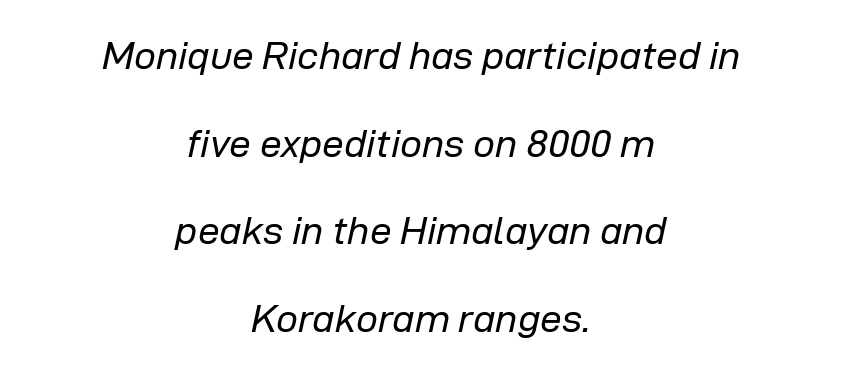
Compared with typical paragraphs, the rows here are farther apart. Alignment: centered. A quiet, ordinary-to-light weight characterises the typeface. Just letters on the line, the space beneath them empty. Tracking here is standard; glyphs follow each other at the usual distance.
